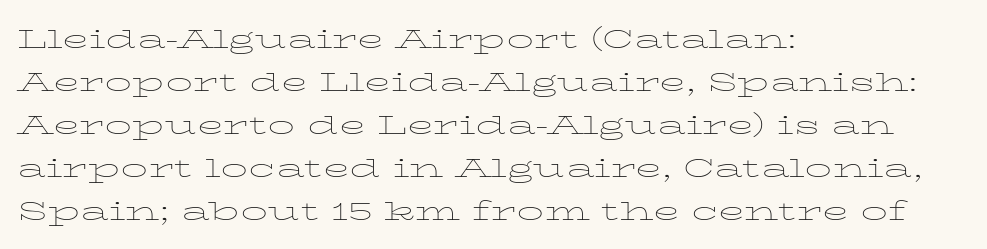
{"italic": "no", "bold": "no", "underline": "no", "align": "left", "line_spacing": "normal", "line_spacing_ratio": 1.59, "letter_spacing": "normal", "letter_spacing_em": 0.0, "glyph_px": 27}
